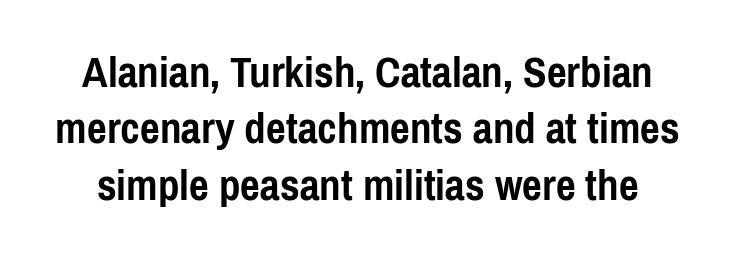
These lines are composed in type without serifs. The rendering uses natural spacing where letterforms have individual widths. The gaps between neighbouring characters are ordinary and unremarkable. This is heavy type, rendered in bold. The letters stand straight up with perfectly vertical stems.
